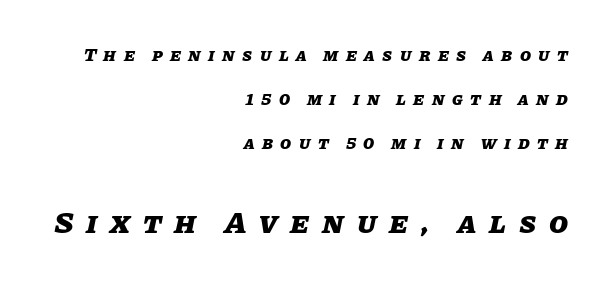
The image shows 31 px heavy type, italic (leaning right); set right-aligned, loose line spacing (2.44x), unusually wide letter spacing (+0.41 em), not underlined; the second (bottom) block is 1.72x larger; low stroke contrast and a large x-height.
